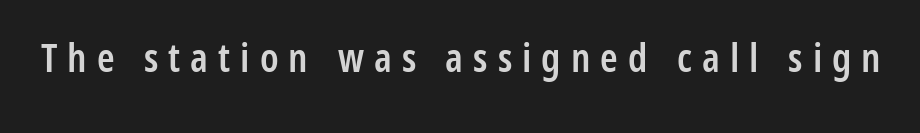
Q: Is the text bold? A: Semi-bold.
Q: Is the text italic (slanted)? A: No, it is upright.
Q: Is the typeface a serif or a sans-serif typeface? A: Sans-serif.
Q: Is the text underlined? A: No.
Q: Is the spacing between letters normal or unusually wide? A: Unusually wide.
Q: Width (condensed, normal, or wide)? A: Condensed.
Q: Stroke contrast? A: Low.
Q: x-height? A: Medium.
Q: Monospaced? A: No.
